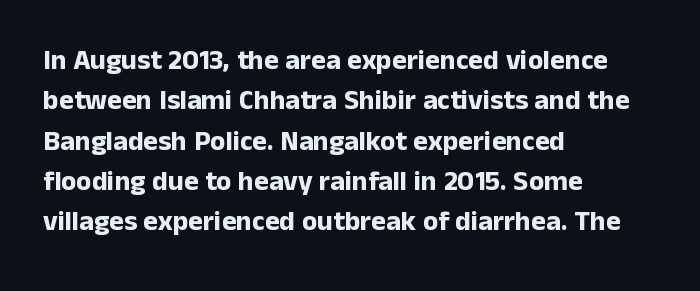
{"serif": "no", "italic": "no", "bold": "yes", "weight": "bold", "width": "normal", "stroke_contrast": "low", "x_height": "medium", "monospaced": "no", "underline": "no", "align": "left", "line_spacing": "normal", "line_spacing_ratio": 1.44, "letter_spacing": "normal", "letter_spacing_em": 0.0, "glyph_px": 28}
